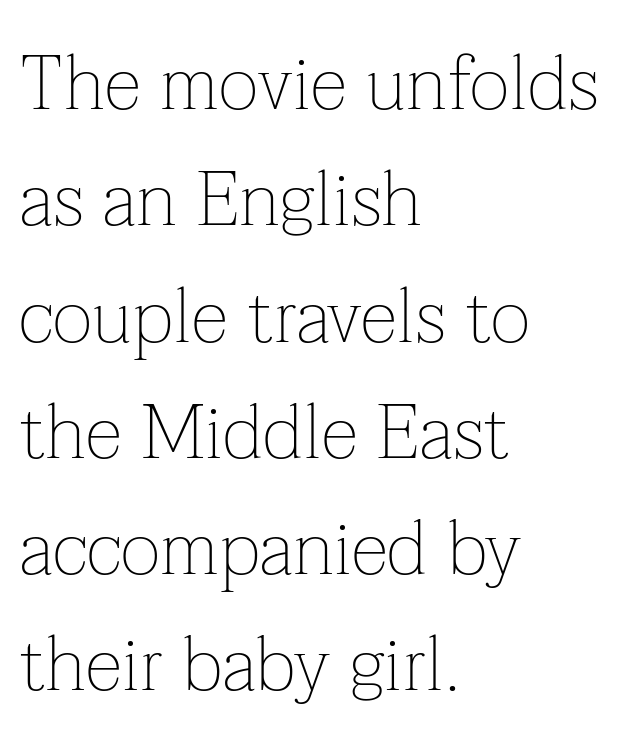
The vertical gap from one line to the next is medium. Letter spacing: default. All the whitespace from short lines collects on the right. Plain, unruled lines of type.
